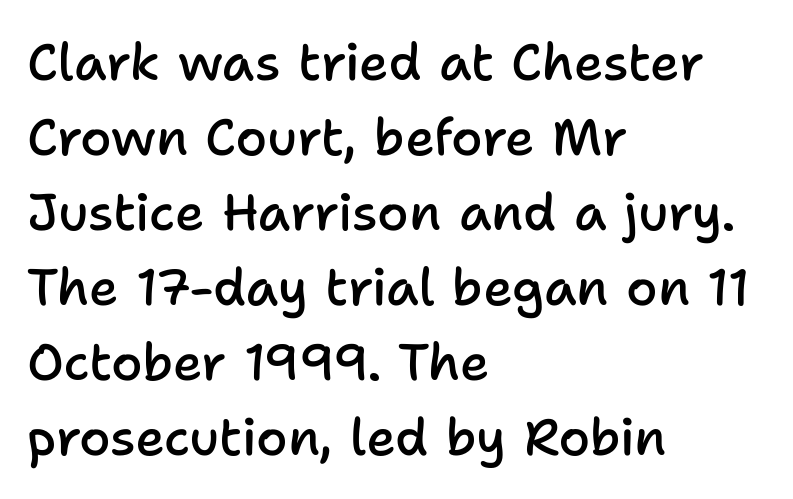
A fair bit of extra ink — the face is semibold, not bold. The passage shown has conventional tracking throughout. These lines are composed in type without serifs. Any mark beneath the type? The region is blank. The lines in this sample share a left origin and differ only in where they stop.
